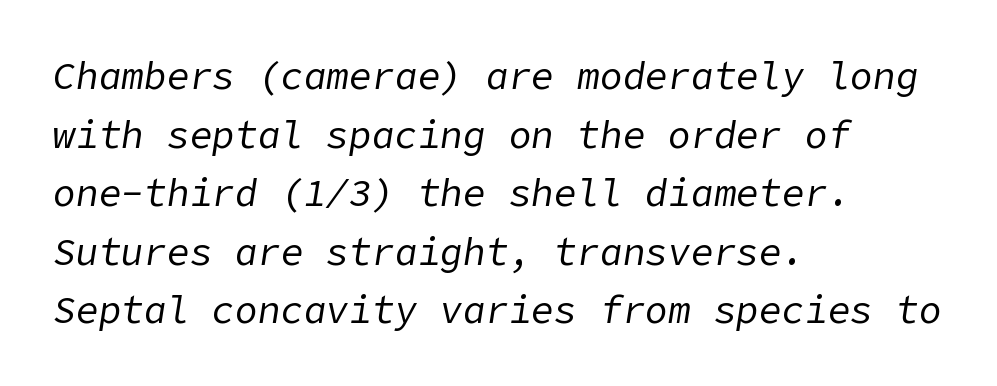
{"italic": "yes", "lean": "right", "slant_degrees": 9, "bold": "no", "weight": "regular", "width": "normal", "stroke_contrast": "low", "x_height": "medium", "underline": "no", "align": "left", "line_spacing": "normal", "line_spacing_ratio": 1.54, "letter_spacing": "normal", "letter_spacing_em": 0.0, "glyph_px": 38}
